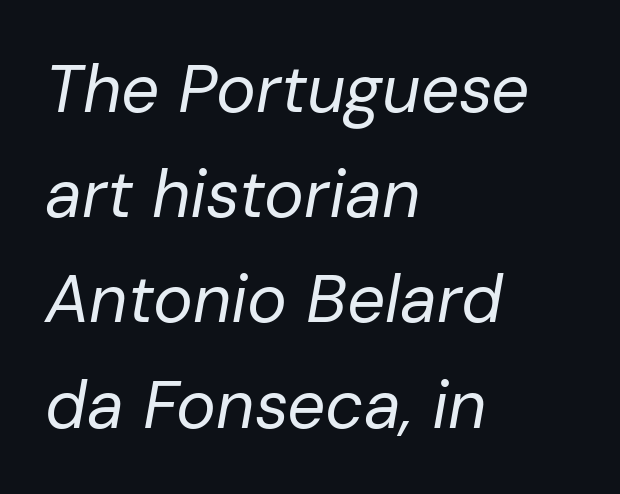
The image shows 67 px regular-weight type, italic (leaning right); set left-aligned, normal line spacing (1.57x), normal letter spacing, not underlined; low stroke contrast and a medium x-height.
